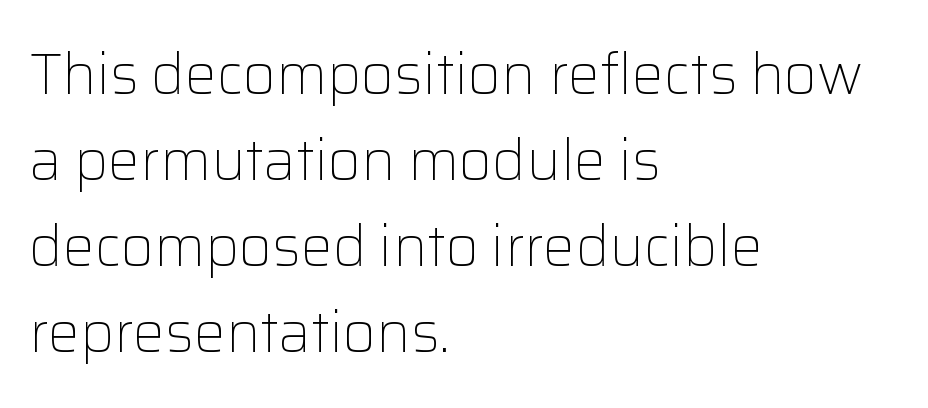
The image shows 57 px light sans-serif type, upright; set left-aligned, normal line spacing (1.51x), normal letter spacing, not underlined; low stroke contrast and a medium x-height.
